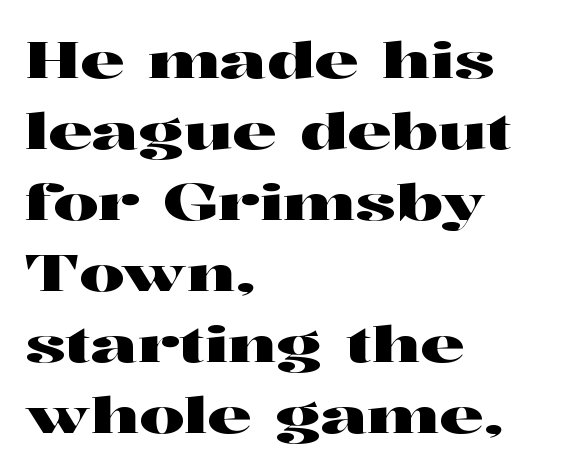
The image shows 50 px wide serif type, upright; set left-aligned, normal line spacing (1.42x), normal letter spacing, not underlined; high stroke contrast and a medium x-height.
